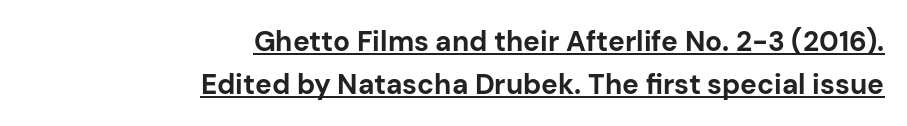
{"serif": "no", "italic": "no", "bold": "yes", "weight": "bold", "width": "normal", "stroke_contrast": "low", "x_height": "medium", "monospaced": "no", "underline": "yes", "align": "right", "line_spacing": "normal", "line_spacing_ratio": 1.53, "letter_spacing": "normal", "letter_spacing_em": 0.0, "glyph_px": 28}
